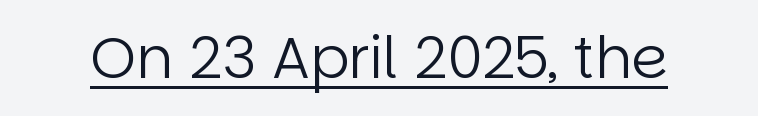
Honestly, the letter spacing is just normal — you wouldn't notice it. Caption: lettering with a line underneath. The passage shown is typed in a proportional face where columns would drift. The weight would be labelled regular, book, light, or lighter still.
